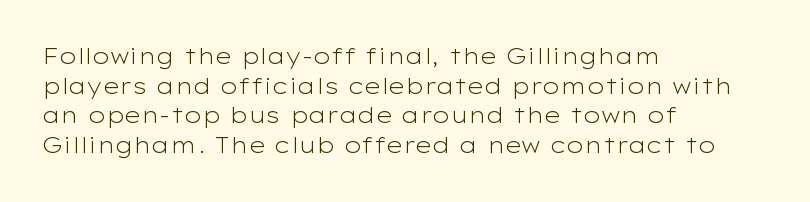
{"italic": "no", "bold": "no", "underline": "no", "align": "left", "line_spacing": "normal", "line_spacing_ratio": 1.35, "letter_spacing": "normal", "letter_spacing_em": 0.0, "glyph_px": 22}
